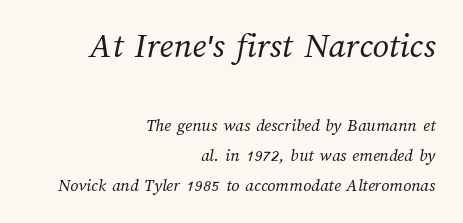
Q: Is the text bold? A: No.
Q: Is the text underlined? A: No.
Q: How is the paragraph aligned? A: Right-aligned.
Q: Is the spacing between letters normal or unusually wide? A: Normal.
Q: Is the spacing between lines tight, normal or loose? A: Normal.
Q: Which block of text is set in a larger size, the first (top) or the second (bottom)? A: The first (top) one.
Q: Width (condensed, normal, or wide)? A: Normal.
Q: Stroke contrast? A: Medium.
Q: x-height? A: Medium.
Q: Monospaced? A: No.
